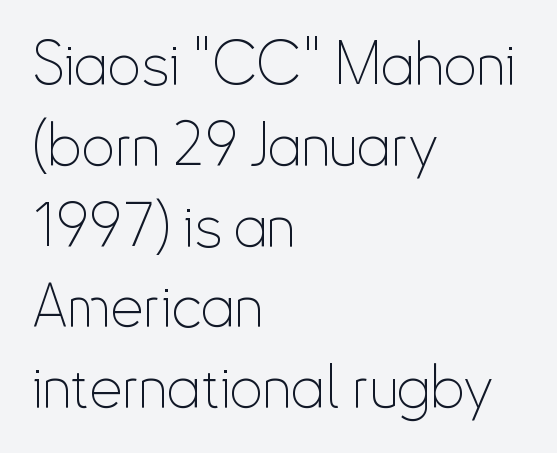
Q: Is the text bold? A: No.
Q: Is the text italic (slanted)? A: No, it is upright.
Q: Is the typeface a serif or a sans-serif typeface? A: Sans-serif.
Q: Is the text underlined? A: No.
Q: How is the paragraph aligned? A: Left-aligned.
Q: Is the spacing between letters normal or unusually wide? A: Normal.
Q: Is the spacing between lines tight, normal or loose? A: Normal.
Q: Width (condensed, normal, or wide)? A: Condensed.
Q: Stroke contrast? A: Low.
Q: x-height? A: Small.
Q: Monospaced? A: No.
